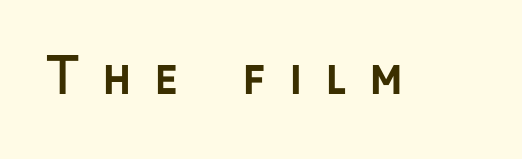
The image shows 49 px semibold sans-serif type, upright; set unusually wide letter spacing (+0.45 em), not underlined; low stroke contrast and a medium x-height.
